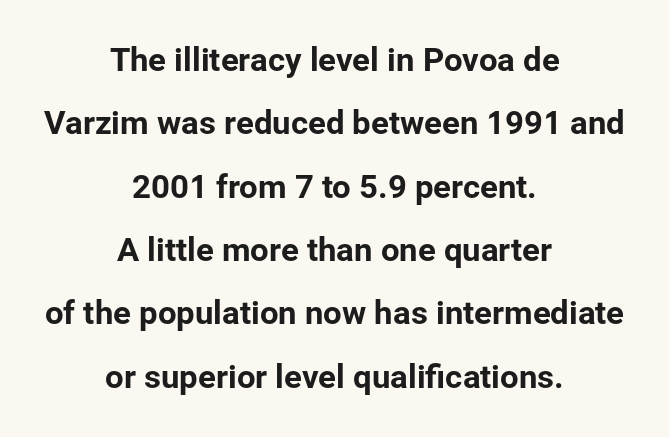
The image shows 33 px sans-serif type, upright; set centered, loose line spacing (1.92x), normal letter spacing, not underlined; low stroke contrast and a medium x-height.
